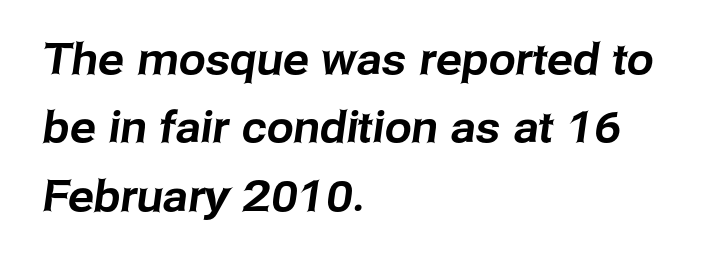
{"serif": "no", "width": "normal", "stroke_contrast": "low", "x_height": "medium", "monospaced": "no", "underline": "no", "align": "left", "line_spacing": "normal", "line_spacing_ratio": 1.59, "letter_spacing": "normal", "letter_spacing_em": 0.0, "glyph_px": 43}
